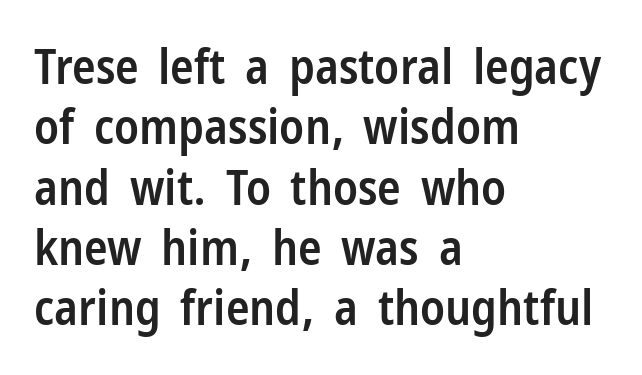
{"serif": "no", "italic": "no", "bold": "semi", "weight": "semibold", "width": "condensed", "stroke_contrast": "low", "x_height": "medium", "monospaced": "no", "underline": "no", "align": "left", "line_spacing_ratio": 1.23, "letter_spacing": "normal", "letter_spacing_em": 0.0, "glyph_px": 49}
